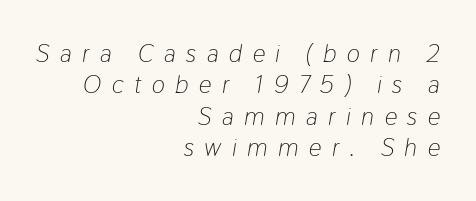
{"italic": "yes", "lean": "right", "slant_degrees": 9, "bold": "no", "underline": "no", "align": "right", "line_spacing": "normal", "line_spacing_ratio": 1.26, "letter_spacing": "wide", "letter_spacing_em": 0.42, "glyph_px": 25}
